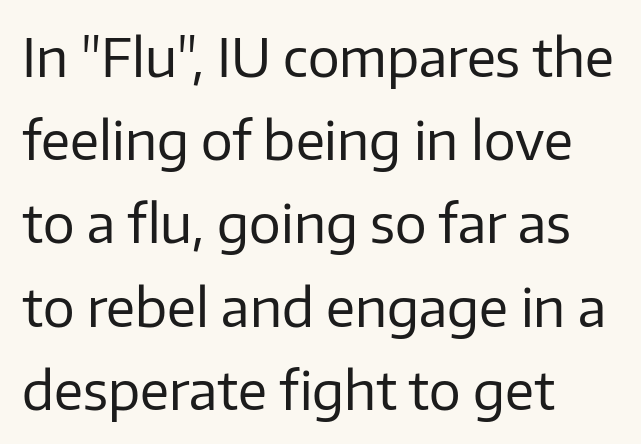
Q: Is the text bold? A: No.
Q: Is the text italic (slanted)? A: No, it is upright.
Q: Is the typeface a serif or a sans-serif typeface? A: Sans-serif.
Q: Is the text underlined? A: No.
Q: How is the paragraph aligned? A: Left-aligned.
Q: Is the spacing between letters normal or unusually wide? A: Normal.
Q: Is the spacing between lines tight, normal or loose? A: Normal.
Q: Width (condensed, normal, or wide)? A: Normal.
Q: Stroke contrast? A: Low.
Q: x-height? A: Medium.
Q: Monospaced? A: No.
